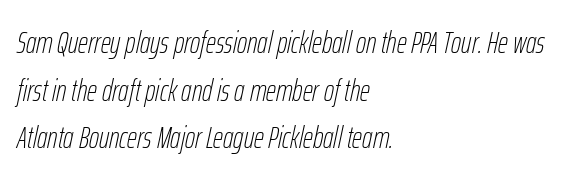
If you drew a ruler down the left edge, every line would touch it. Heaviness? Minimal to ordinary, like unemphasized prose. What stands out about the letter spacing? Nothing — it is the standard amount. The rendering uses natural spacing where letterforms have individual widths.
